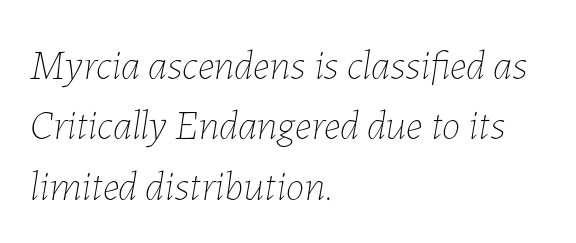
The image shows 42 px thin type, italic (leaning right); set left-aligned, normal line spacing (1.44x), normal letter spacing, not underlined; low stroke contrast and a medium x-height.
